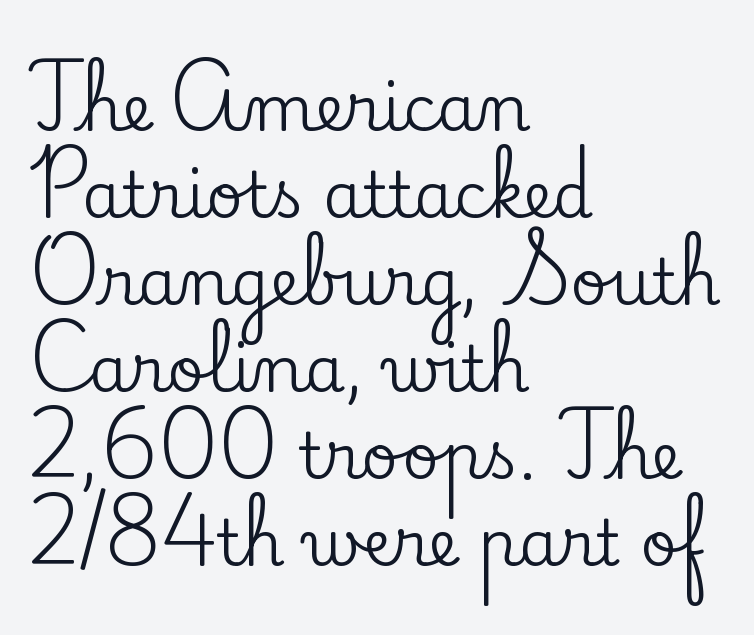
The image shows 64 px serif type, upright; set left-aligned, normal line spacing (1.36x), normal letter spacing, not underlined; low stroke contrast and a small x-height.
